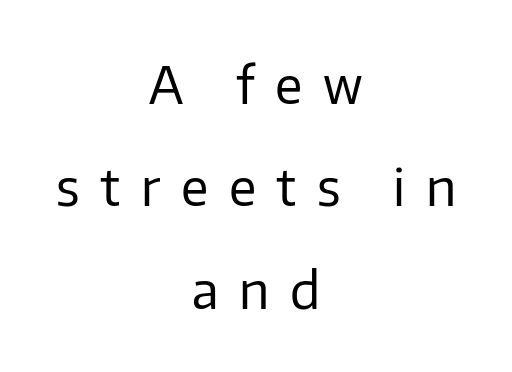
Q: Is the text bold? A: No.
Q: Is the text italic (slanted)? A: No, it is upright.
Q: Is the typeface a serif or a sans-serif typeface? A: Sans-serif.
Q: Is the text underlined? A: No.
Q: How is the paragraph aligned? A: Centered.
Q: Is the spacing between letters normal or unusually wide? A: Unusually wide.
Q: Is the spacing between lines tight, normal or loose? A: Loose.
Q: Width (condensed, normal, or wide)? A: Normal.
Q: Stroke contrast? A: Low.
Q: x-height? A: Medium.
Q: Monospaced? A: No.
